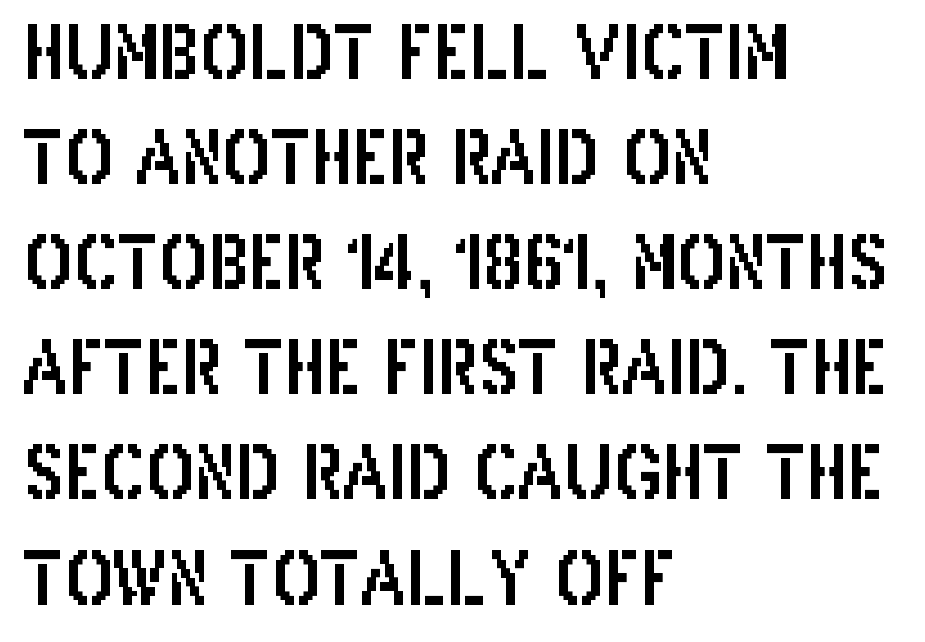
{"serif": "no", "italic": "no", "width": "condensed", "stroke_contrast": "low", "x_height": "large", "monospaced": "no", "underline": "no", "align": "left", "line_spacing": "normal", "line_spacing_ratio": 1.46, "letter_spacing": "normal", "letter_spacing_em": 0.0, "glyph_px": 72}
